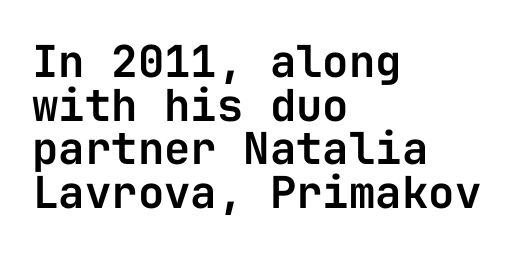
Q: Is the text italic (slanted)? A: No, it is upright.
Q: Is the typeface a serif or a sans-serif typeface? A: Sans-serif.
Q: Is the text underlined? A: No.
Q: How is the paragraph aligned? A: Left-aligned.
Q: Is the spacing between letters normal or unusually wide? A: Normal.
Q: Is the spacing between lines tight, normal or loose? A: Tight.
Q: Width (condensed, normal, or wide)? A: Normal.
Q: Stroke contrast? A: Low.
Q: x-height? A: Medium.
Q: Monospaced? A: Yes.
